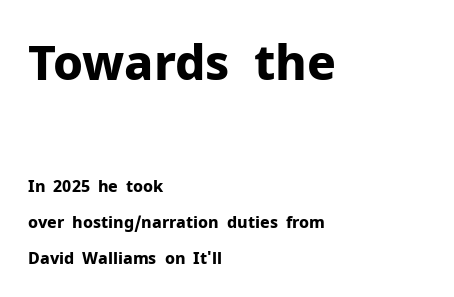
The image shows 48 px bold sans-serif type, upright; set left-aligned, loose line spacing (2.24x), normal letter spacing, not underlined; the first (top) block is 3.0x larger; low stroke contrast and a medium x-height.
